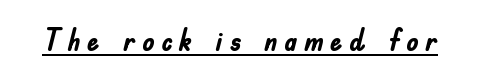
The image shows 31 px semibold, condensed sans-serif type; set unusually wide letter spacing (+0.21 em), underlined; low stroke contrast and a small x-height.
